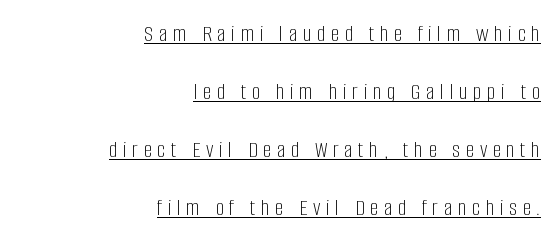
Q: Is the text bold? A: No.
Q: Is the text italic (slanted)? A: No, it is upright.
Q: Is the text underlined? A: Yes.
Q: How is the paragraph aligned? A: Right-aligned.
Q: Is the spacing between letters normal or unusually wide? A: Unusually wide.
Q: Is the spacing between lines tight, normal or loose? A: Loose.
